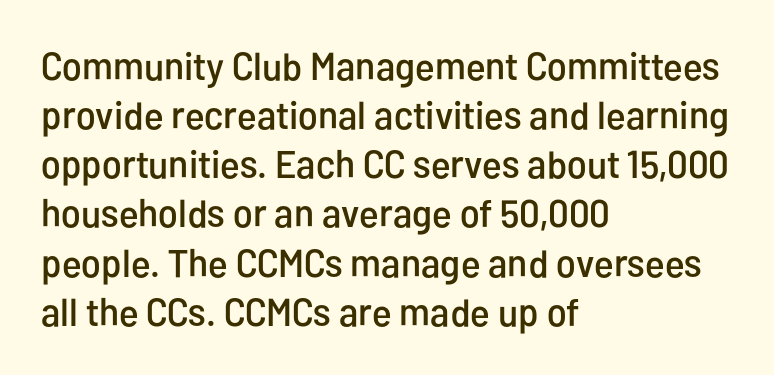
Q: Is the text italic (slanted)? A: No, it is upright.
Q: Is the typeface a serif or a sans-serif typeface? A: Sans-serif.
Q: Is the text underlined? A: No.
Q: How is the paragraph aligned? A: Left-aligned.
Q: Is the spacing between letters normal or unusually wide? A: Normal.
Q: Is the spacing between lines tight, normal or loose? A: Normal.
Q: Width (condensed, normal, or wide)? A: Condensed.
Q: Stroke contrast? A: Low.
Q: x-height? A: Medium.
Q: Monospaced? A: No.
